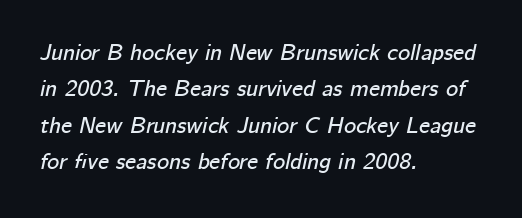
Underline: absent. One glance says typical: line gaps are just what's usual. Horizontal alignment here is leftward, the default for most running prose. You can tell it's italic because the verticals aren't actually vertical. Tracking here is standard; glyphs follow each other at the usual distance.
